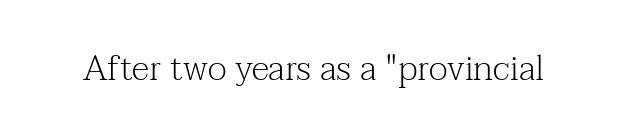
The image shows 35 px light serif type, upright; set normal letter spacing, not underlined; medium stroke contrast and a medium x-height.
